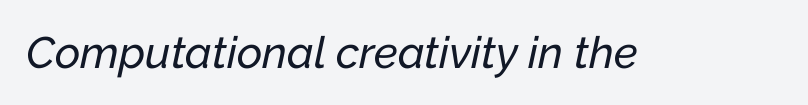
Q: Is the text italic (slanted)? A: Yes, it leans right by about 12 degrees.
Q: Is the text underlined? A: No.
Q: Is the spacing between letters normal or unusually wide? A: Normal.
Q: Width (condensed, normal, or wide)? A: Normal.
Q: Stroke contrast? A: Low.
Q: x-height? A: Medium.
Q: Monospaced? A: No.
